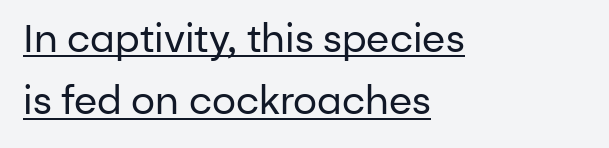
{"serif": "no", "italic": "no", "bold": "no", "weight": "regular", "width": "normal", "stroke_contrast": "low", "x_height": "medium", "monospaced": "no", "underline": "yes", "align": "left", "line_spacing": "normal", "line_spacing_ratio": 1.64, "letter_spacing": "normal", "letter_spacing_em": 0.0, "glyph_px": 38}
